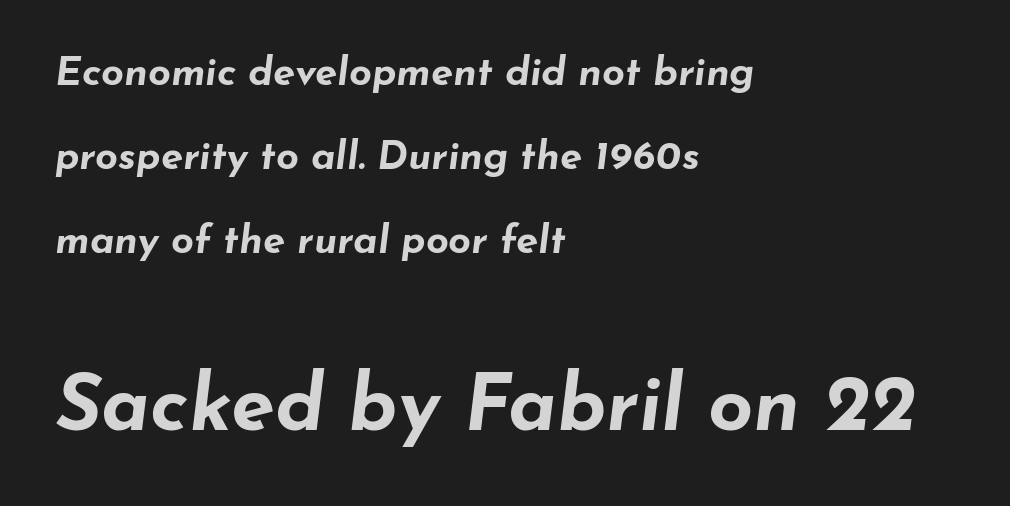
Caption: bold face, heavy strokes. A typesetter would call this leading open, well beyond the default. Inter-character spacing is left at the font's built-in metrics. Looking at the ascenders, they clearly lean. Looks like regular typesetting: each glyph gets only the width it needs. If you squint, the bottom block still reads clearly — it's the larger of the two.
